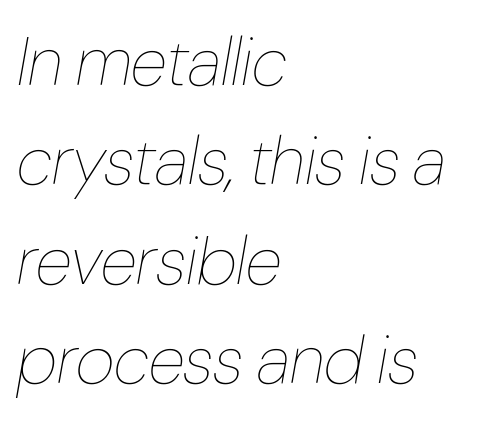
The baseline area is clear. Interline gaps are of average width in this sample. The passage shown has conventional tracking throughout. The lines in this sample share a left origin and differ only in where they stop. When letters slant like this, we call the style italic.
